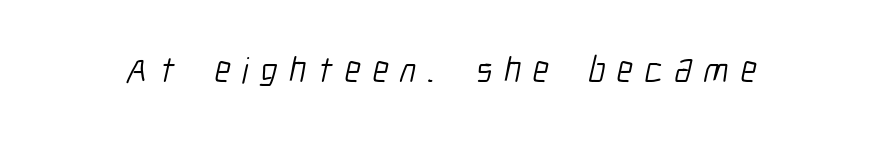
Q: Is the text bold? A: No.
Q: Is the typeface a serif or a sans-serif typeface? A: Sans-serif.
Q: Is the text underlined? A: No.
Q: Is the spacing between letters normal or unusually wide? A: Unusually wide.
Q: Width (condensed, normal, or wide)? A: Condensed.
Q: Stroke contrast? A: Low.
Q: x-height? A: Medium.
Q: Monospaced? A: No.
